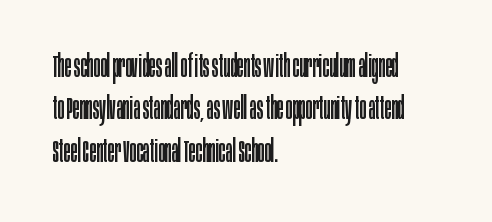
What kind of face is this? One without serifs — a sans. Unmarked baselines from the first word to the last. No chunkiness to these letters — they're not bold. The text block is weighted toward the left margin, trailing off unevenly rightward. A normal amount of white space separates one row of letters from the next. Characters follow at the spacing the type designer built in.
